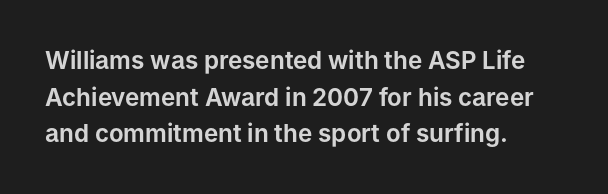
Q: Is the text italic (slanted)? A: No, it is upright.
Q: Is the text underlined? A: No.
Q: How is the paragraph aligned? A: Left-aligned.
Q: Is the spacing between letters normal or unusually wide? A: Normal.
Q: Is the spacing between lines tight, normal or loose? A: Normal.
